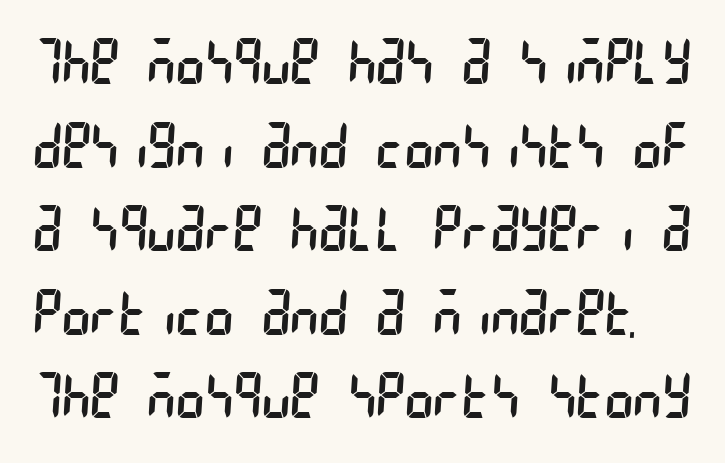
{"serif": "no", "bold": "no", "weight": "regular", "width": "condensed", "stroke_contrast": "low", "x_height": "large", "underline": "no", "line_spacing": "normal", "line_spacing_ratio": 1.37, "letter_spacing": "normal", "letter_spacing_em": 0.0, "glyph_px": 61}
